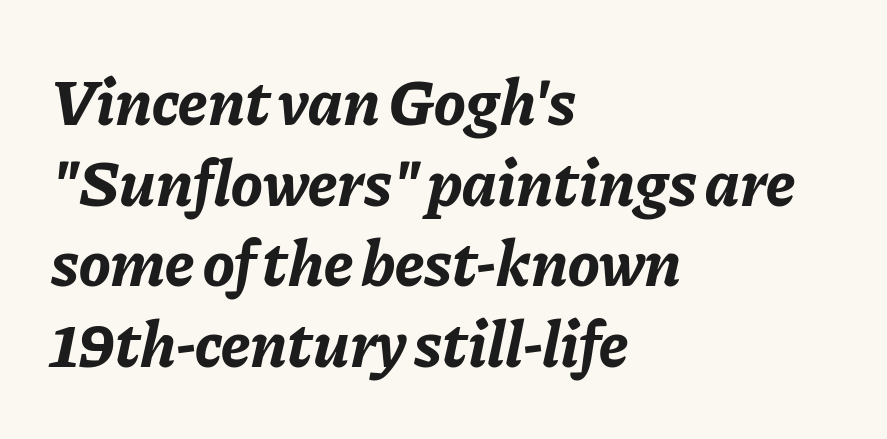
Q: Is the text bold? A: Yes.
Q: Is the text italic (slanted)? A: Yes, it leans right by about 11 degrees.
Q: Is the text underlined? A: No.
Q: How is the paragraph aligned? A: Left-aligned.
Q: Is the spacing between letters normal or unusually wide? A: Normal.
Q: Width (condensed, normal, or wide)? A: Normal.
Q: Stroke contrast? A: Low.
Q: x-height? A: Medium.
Q: Monospaced? A: No.
